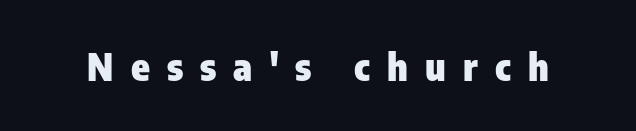
{"serif": "no", "italic": "no", "bold": "yes", "weight": "heavy", "width": "condensed", "stroke_contrast": "low", "x_height": "medium", "monospaced": "no", "underline": "no", "letter_spacing": "wide", "letter_spacing_em": 0.45, "glyph_px": 38}
